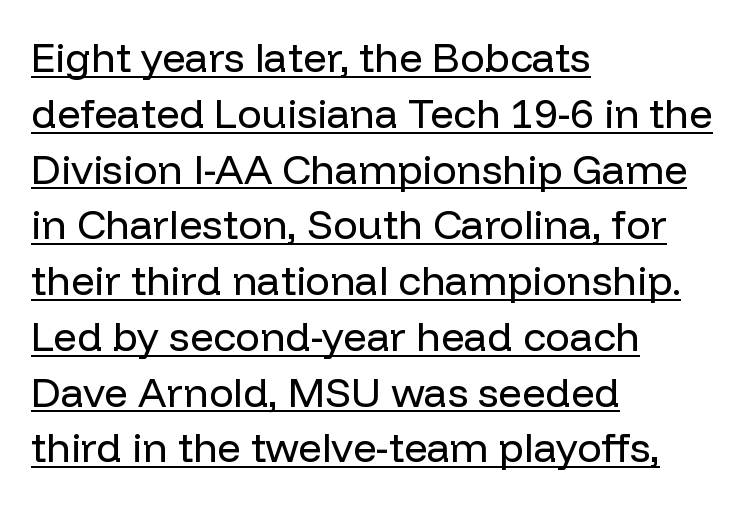
Q: Is the text bold? A: No.
Q: Is the text italic (slanted)? A: No, it is upright.
Q: Is the typeface a serif or a sans-serif typeface? A: Sans-serif.
Q: Is the text underlined? A: Yes.
Q: How is the paragraph aligned? A: Left-aligned.
Q: Is the spacing between letters normal or unusually wide? A: Normal.
Q: Is the spacing between lines tight, normal or loose? A: Normal.
Q: Width (condensed, normal, or wide)? A: Normal.
Q: Stroke contrast? A: Low.
Q: x-height? A: Medium.
Q: Monospaced? A: No.
